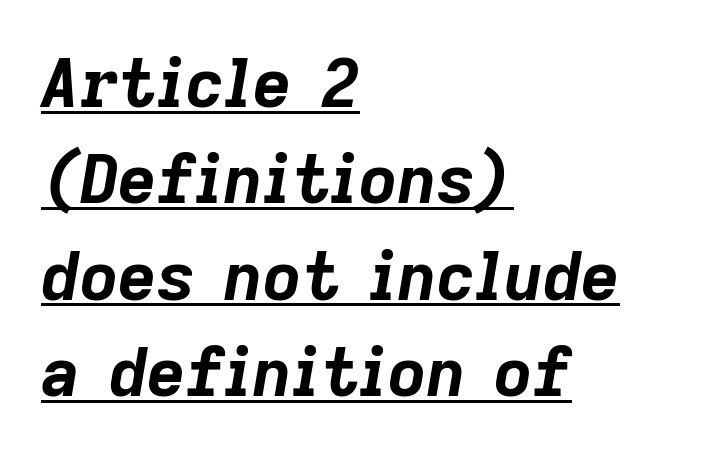
The specimen includes a rule beneath the text block's lines. Characters follow at the spacing the type designer built in. Compared with an ordinary text face, these strokes are far heavier — a full bold. In terms of posture, this sample is oblique. This sample is left-justified, so line endings fall wherever the words run out.
